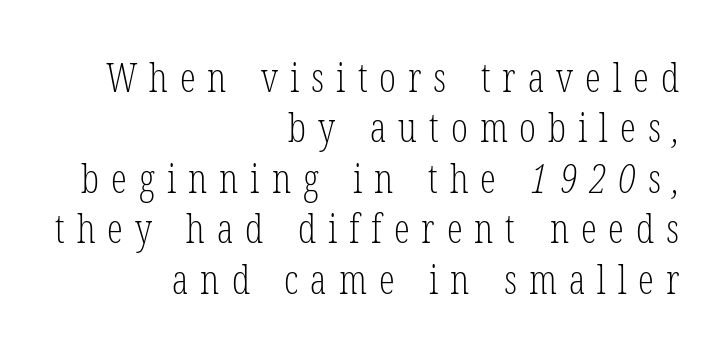
{"serif": "yes", "bold": "no", "weight": "light", "width": "condensed", "stroke_contrast": "low", "x_height": "medium", "monospaced": "no", "underline": "no", "align": "right", "line_spacing": "normal", "line_spacing_ratio": 1.26, "letter_spacing": "wide", "letter_spacing_em": 0.3, "glyph_px": 40}
